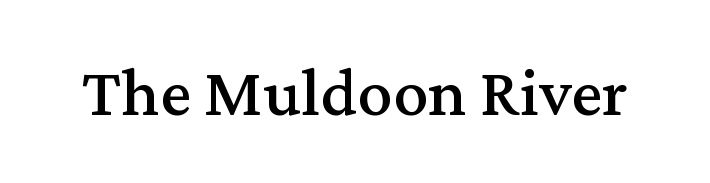
A typesetter would call this proportional, since set widths differ per character. Style check: upright. Are there feet on the stems? There are — it's a serif. The letterforms sit shoulder to shoulder at normal distance. Decoration check: the copy has no underline.
